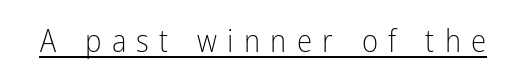
The image shows 31 px light, condensed sans-serif type, upright; set unusually wide letter spacing (+0.33 em), underlined; low stroke contrast and a medium x-height.
